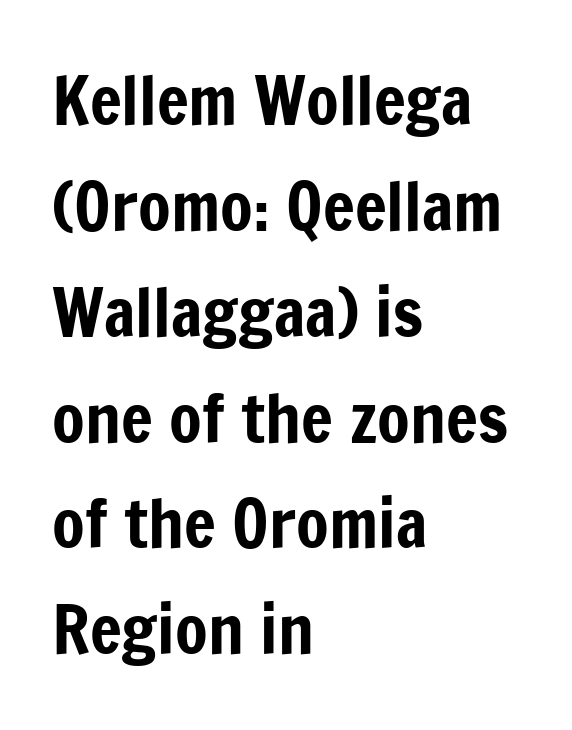
Q: Is the text italic (slanted)? A: No, it is upright.
Q: Is the typeface a serif or a sans-serif typeface? A: Sans-serif.
Q: Is the text underlined? A: No.
Q: How is the paragraph aligned? A: Left-aligned.
Q: Is the spacing between letters normal or unusually wide? A: Normal.
Q: Is the spacing between lines tight, normal or loose? A: Normal.
Q: Width (condensed, normal, or wide)? A: Condensed.
Q: Stroke contrast? A: Low.
Q: x-height? A: Medium.
Q: Monospaced? A: No.
